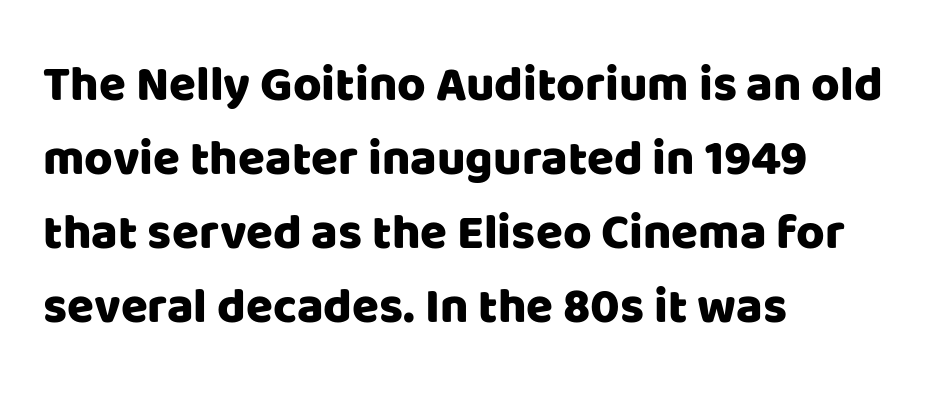
There is no visible air inserted between adjacent glyphs. The ragged edge is on the right, which tells us the setting is flush left. Vertical spacing — default. Observe the absence of serifs on each vertical stroke in this sample.
